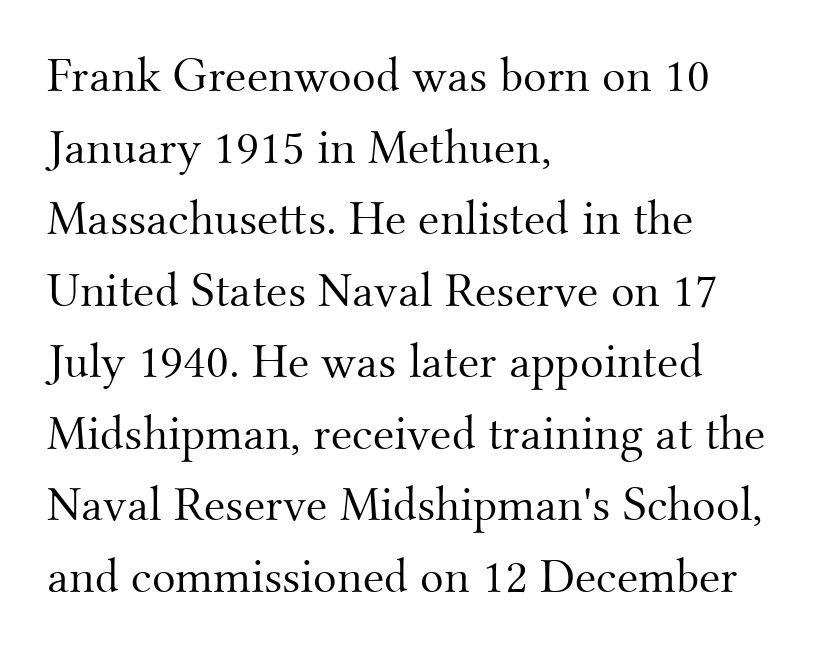
Where is the straight margin? On the left. The strokes are not fattened; the text isn't bold. These lines were composed using upright roman letters. Letterform terminals end in serifs throughout the passage.
